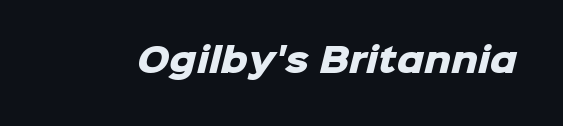
Q: Is the text bold? A: Yes.
Q: Is the typeface a serif or a sans-serif typeface? A: Sans-serif.
Q: Is the text underlined? A: No.
Q: Is the spacing between letters normal or unusually wide? A: Normal.
Q: Width (condensed, normal, or wide)? A: Normal.
Q: Stroke contrast? A: Low.
Q: x-height? A: Medium.
Q: Monospaced? A: No.
